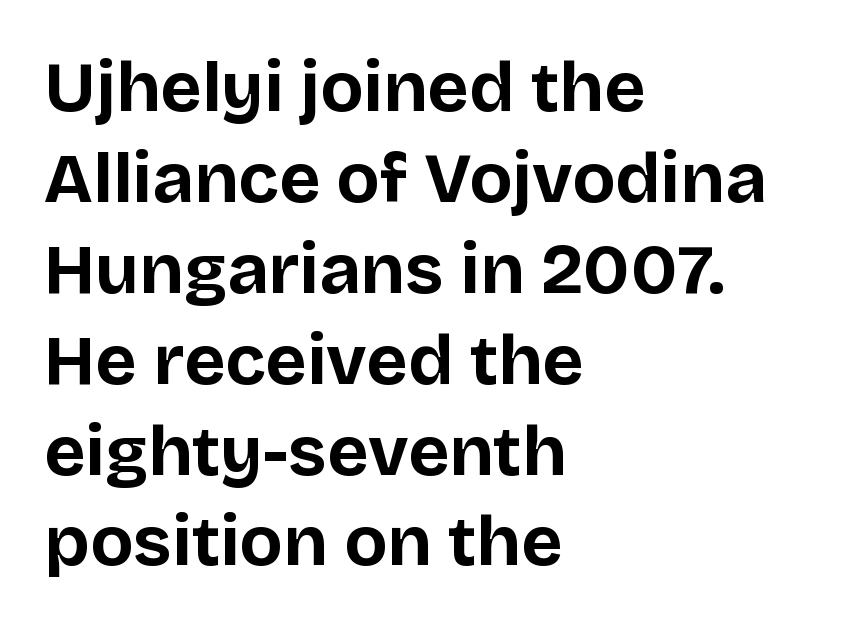
The image shows 71 px bold sans-serif type, upright; set left-aligned, normal line spacing (1.28x), normal letter spacing, not underlined; low stroke contrast and a large x-height.
